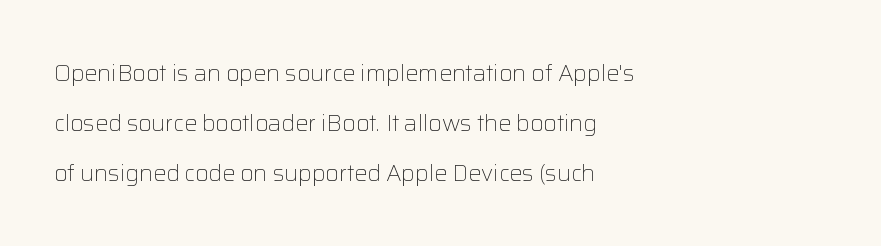
The image shows 23 px text type, upright; set left-aligned, loose line spacing (2.17x), normal letter spacing, not underlined.
